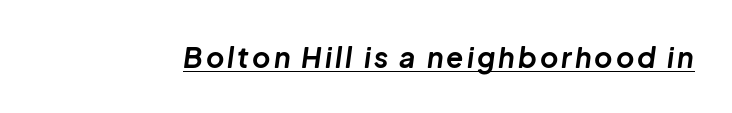
{"italic": "yes", "lean": "right", "slant_degrees": 8, "bold": "yes", "weight": "bold", "width": "normal", "stroke_contrast": "low", "x_height": "medium", "monospaced": "no", "underline": "yes", "glyph_px": 28}
